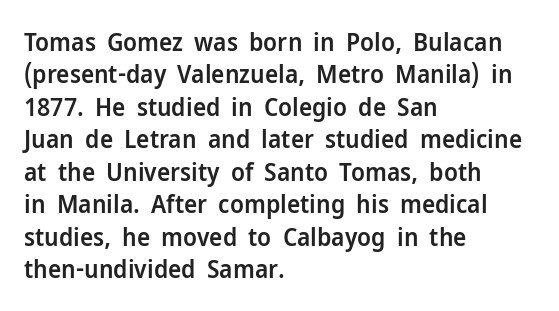
{"italic": "no", "bold": "semi", "underline": "no", "align": "left", "line_spacing": "normal", "line_spacing_ratio": 1.3, "letter_spacing": "normal", "letter_spacing_em": 0.0, "glyph_px": 25}
